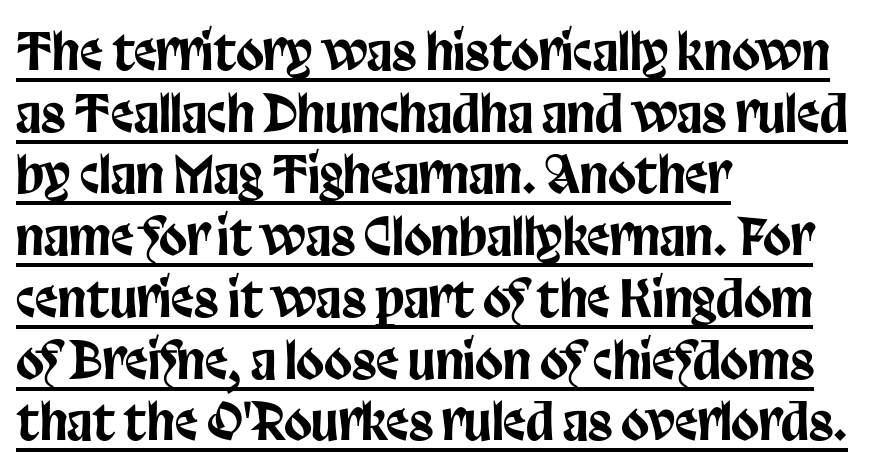
Compared with a centered layout, this one pins lines to the left instead. Do the letters lean? They stand straight. Do the characters align in a grid? No, the font is proportional. Looks like someone drew a line under every word here.
